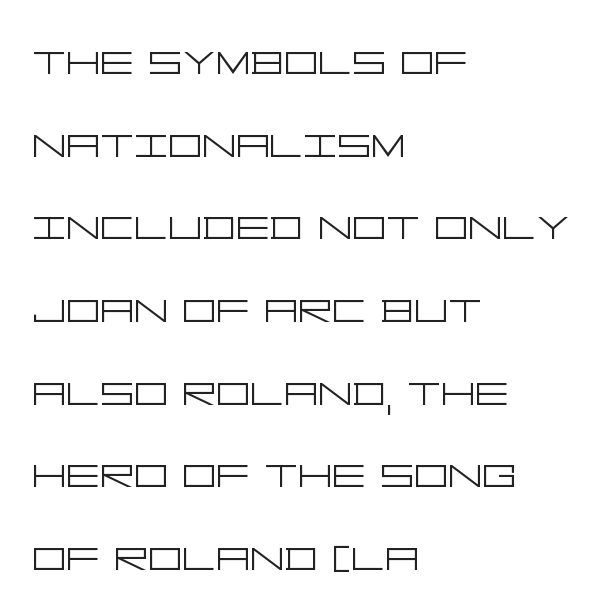
The image shows 53 px light, wide sans-serif type, upright; set left-aligned, normal line spacing (1.56x), normal letter spacing, not underlined; low stroke contrast and a large x-height.
